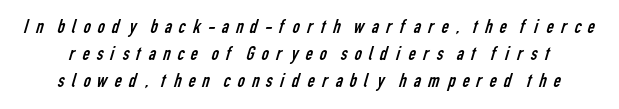
Think standard paragraph weight, or any step lighter than that. Clear beneath every line of the passage. Summary of vertical rhythm: regular, with standard interline spacing. Observe the wide spacing: letters keep a clear distance from each other.
